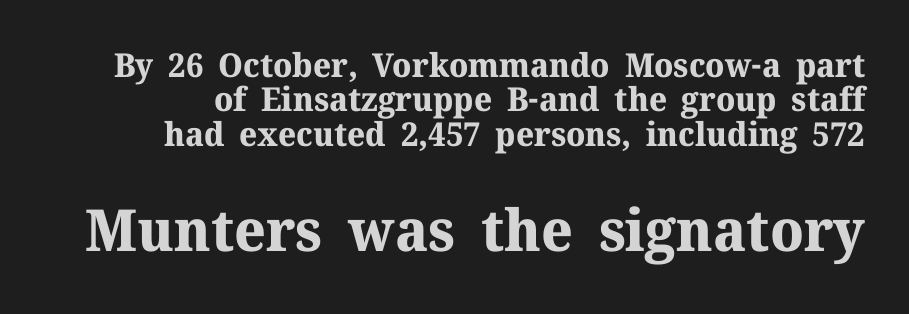
{"serif": "yes", "italic": "no", "bold": "yes", "weight": "bold", "width": "normal", "stroke_contrast": "medium", "x_height": "medium", "monospaced": "no", "underline": "no", "line_spacing": "tight", "line_spacing_ratio": 1.04, "letter_spacing": "normal", "letter_spacing_em": 0.0, "larger_block": "second", "size_ratio": 1.76, "glyph_px": 58}
